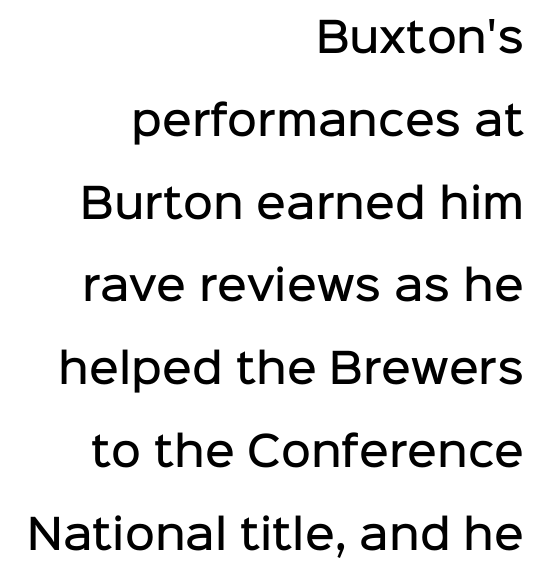
Posture: straight, roman, zero tilt. Is this a fixed-width face? No — the glyphs have proportional, varying widths. This block would shrink considerably if given ordinary leading; it's expanded now. Stroke terminals: plain, sans-serif. Compared with a flush-left layout, this one pins lines to the opposite, right side.
